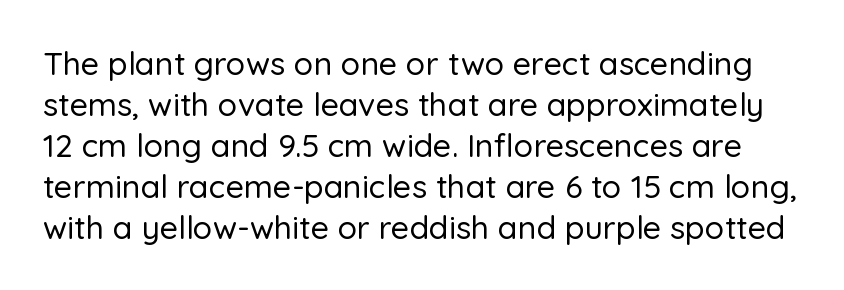
The image shows 32 px sans-serif type, upright; set normal line spacing (1.28x), normal letter spacing, not underlined; low stroke contrast and a medium x-height.
